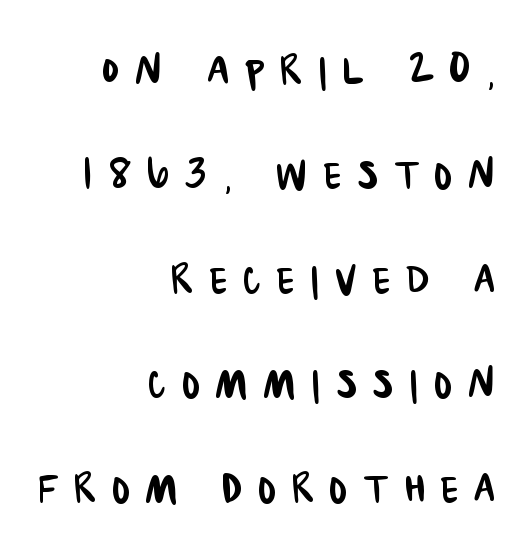
Q: Is the typeface a serif or a sans-serif typeface? A: Sans-serif.
Q: Is the text underlined? A: No.
Q: How is the paragraph aligned? A: Right-aligned.
Q: Is the spacing between letters normal or unusually wide? A: Unusually wide.
Q: Is the spacing between lines tight, normal or loose? A: Loose.
Q: Width (condensed, normal, or wide)? A: Condensed.
Q: Stroke contrast? A: Low.
Q: x-height? A: Large.
Q: Monospaced? A: No.
